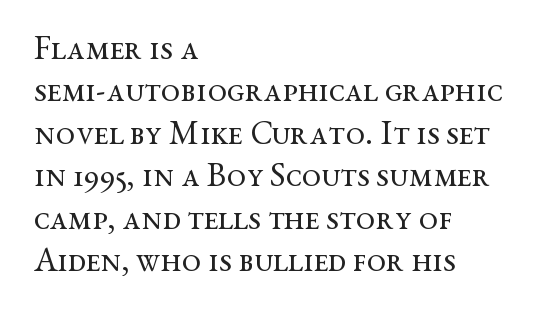
{"serif": "yes", "italic": "no", "bold": "no", "weight": "regular", "width": "wide", "stroke_contrast": "medium", "x_height": "medium", "monospaced": "no", "underline": "no", "align": "left", "line_spacing": "normal", "line_spacing_ratio": 1.25, "letter_spacing": "normal", "letter_spacing_em": 0.0, "glyph_px": 34}
